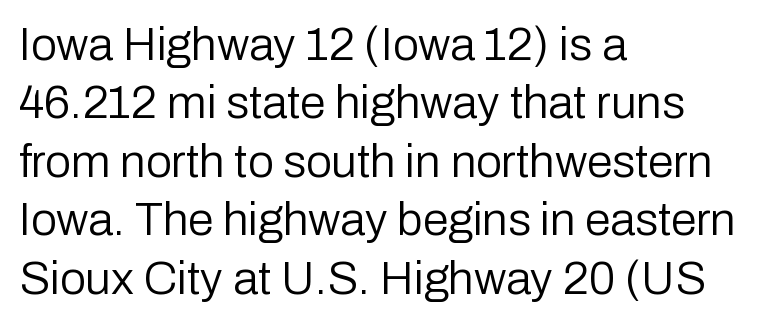
{"serif": "no", "italic": "no", "bold": "no", "weight": "regular", "width": "normal", "stroke_contrast": "low", "x_height": "medium", "monospaced": "no", "underline": "no", "align": "left", "line_spacing": "normal", "line_spacing_ratio": 1.27, "letter_spacing": "normal", "letter_spacing_em": 0.0, "glyph_px": 46}
